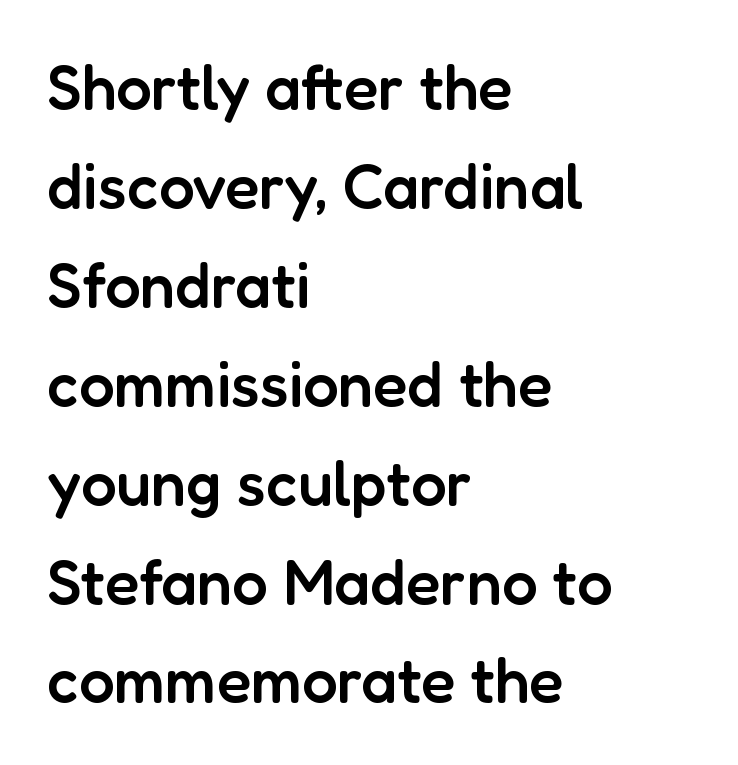
The image shows 63 px semibold sans-serif type, upright; set left-aligned, normal line spacing (1.57x), normal letter spacing, not underlined; low stroke contrast and a medium x-height.
